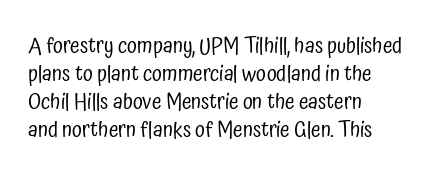
Q: Is the text bold? A: No.
Q: Is the text italic (slanted)? A: No, it is upright.
Q: Is the text underlined? A: No.
Q: How is the paragraph aligned? A: Left-aligned.
Q: Is the spacing between letters normal or unusually wide? A: Normal.
Q: Is the spacing between lines tight, normal or loose? A: Normal.
